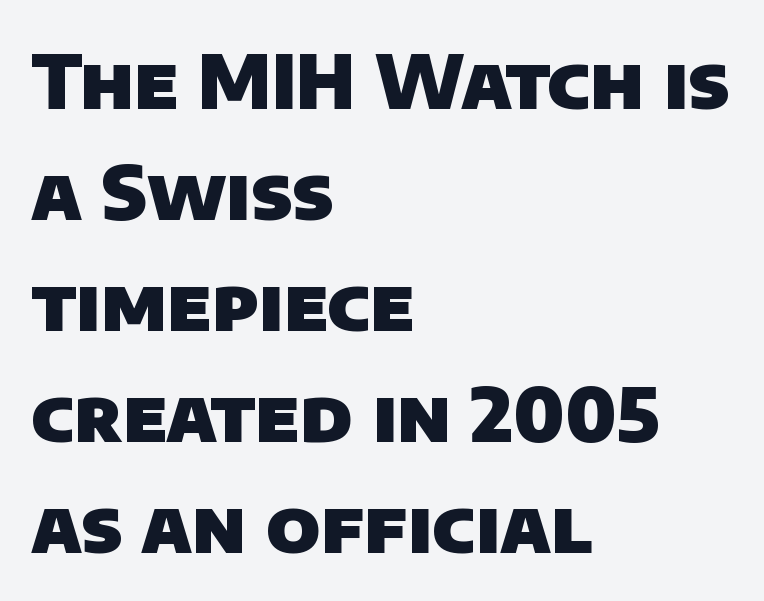
Looks like regular typesetting: each glyph gets only the width it needs. I'd call this a sans setting — the letters go barefoot. Plain, unruled lines of type. Reading down the block, your eye returns to a fixed left position each line. A typesetter would call this zero additional tracking. Stroke thickness is high; the sample reads as a true bold.
